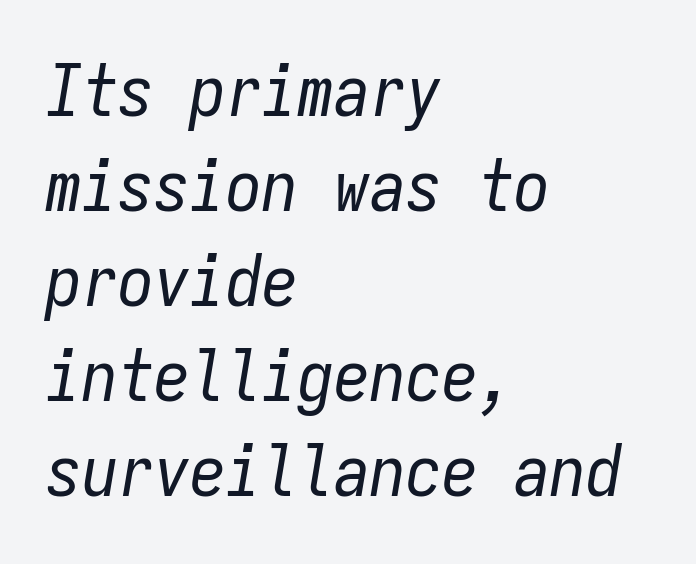
How are the letters spaced? Ordinarily, with no added tracking. This block has exactly the height ordinary leading produces. Do the characters align in a grid? Yes, the font is monospaced. Weight: not bold — regular or lighter.
